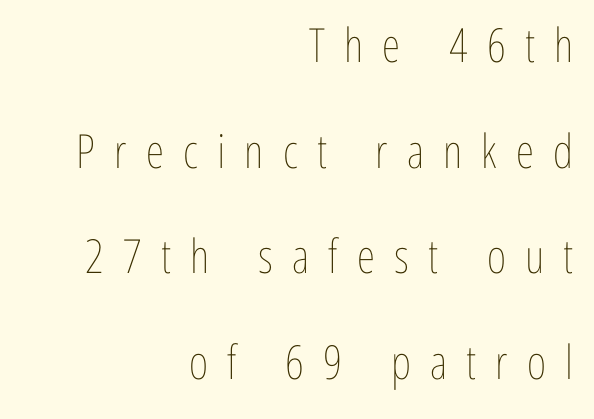
Here the designer chose a conventional face with non-uniform glyph widths. Tall strokes in this sample are plumb rather than angled. There is plenty of visible air inserted between adjacent glyphs. Compared with a flush-left layout, this one pins lines to the opposite, right side.
